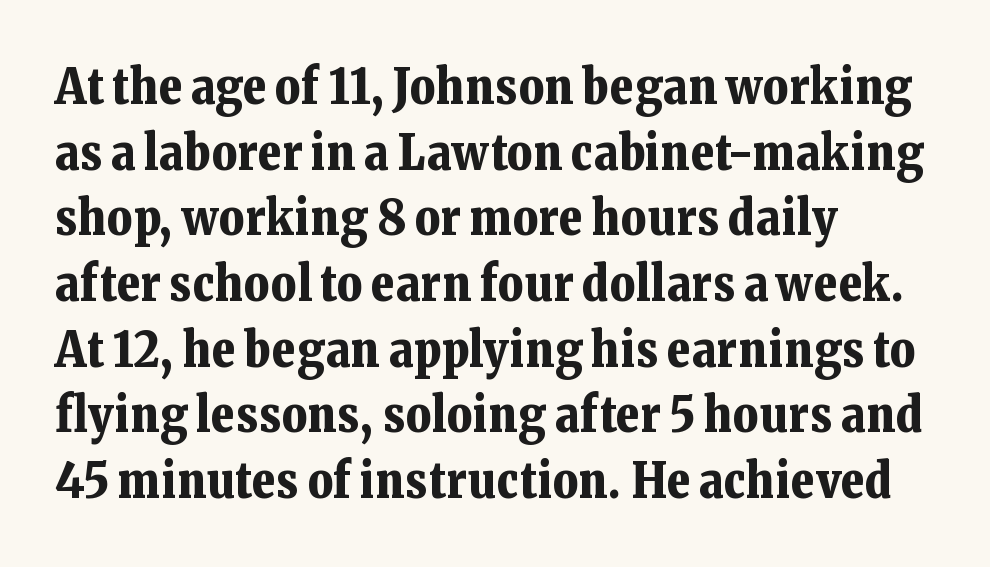
The rows are spaced the way most documents space them. Every stem runs plumb, perpendicular to the baseline. The compositor pushed each line to the left boundary. Are there feet on the stems? There are — it's a serif.
